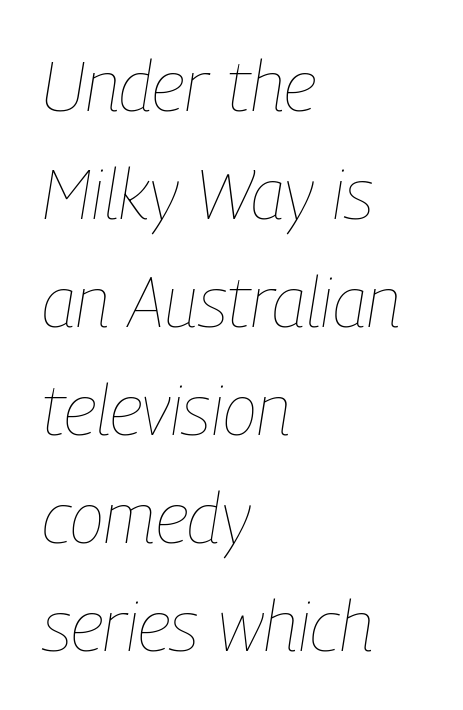
The image shows 71 px thin, condensed type, italic (leaning right); set left-aligned, normal line spacing (1.52x), normal letter spacing, not underlined; low stroke contrast and a medium x-height.
